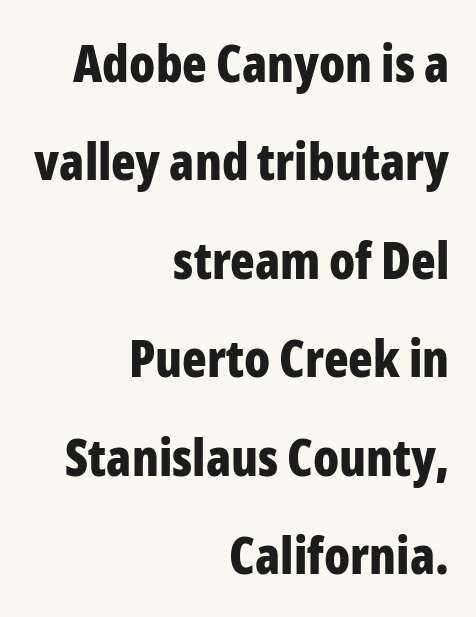
Classification — sans serif. Set as a true bold cut, around the 700 mark. There is no visible air inserted between adjacent glyphs. Check the space under the baseline: it is left empty.
